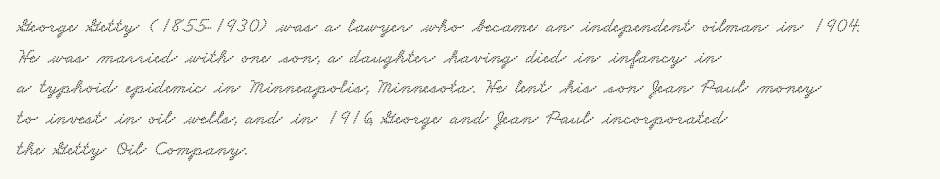
The image shows 21 px text type; set left-aligned, normal line spacing (1.46x), normal letter spacing, not underlined.
